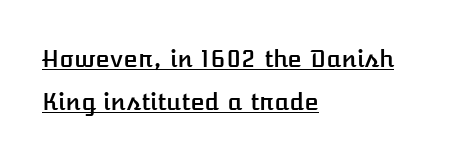
The image shows 24 px text type, upright; set left-aligned, line spacing 1.79x, normal letter spacing, underlined.
